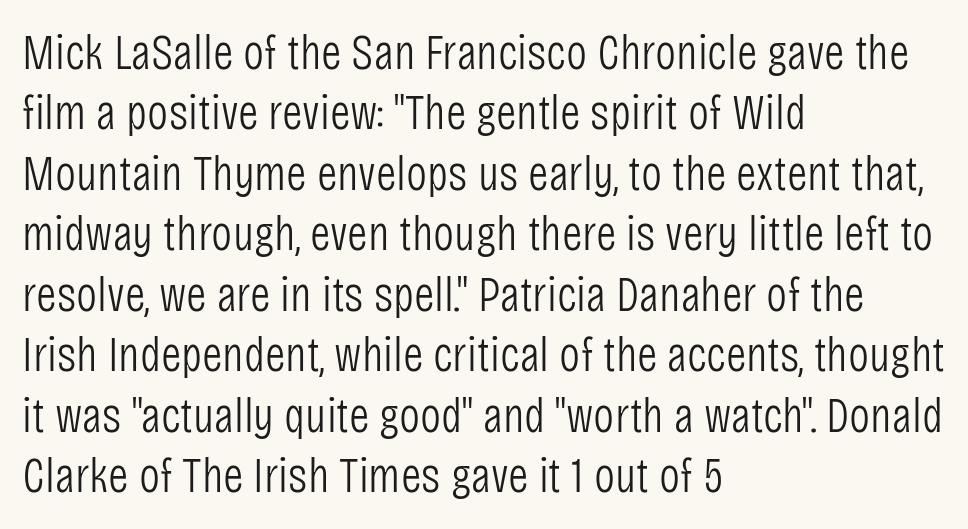
The image shows 50 px light, condensed sans-serif type, upright; set left-aligned, line spacing 1.21x, normal letter spacing, not underlined; low stroke contrast and a large x-height.
